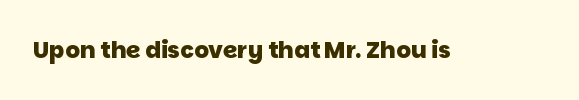
{"bold": "yes", "underline": "no", "letter_spacing": "normal", "letter_spacing_em": 0.0, "glyph_px": 23}
